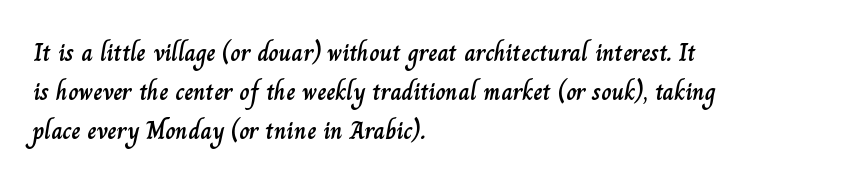
The foot of each line stays bare and open. Characters follow at the spacing the type designer built in. Line spacing here is normal.
